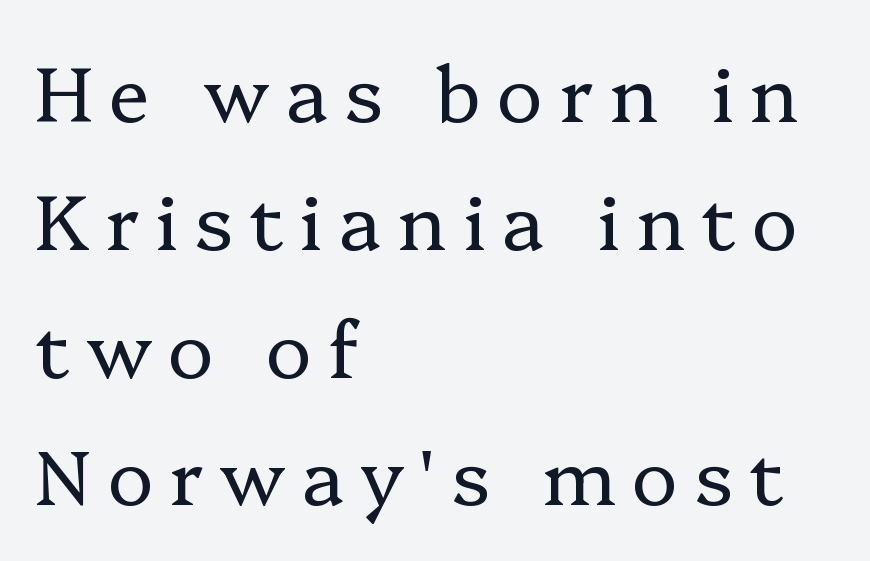
Q: Is the text bold? A: No.
Q: Is the text italic (slanted)? A: No, it is upright.
Q: Is the typeface a serif or a sans-serif typeface? A: Serif.
Q: Is the text underlined? A: No.
Q: How is the paragraph aligned? A: Left-aligned.
Q: Is the spacing between letters normal or unusually wide? A: Unusually wide.
Q: Is the spacing between lines tight, normal or loose? A: Normal.
Q: Width (condensed, normal, or wide)? A: Normal.
Q: Stroke contrast? A: Low.
Q: x-height? A: Medium.
Q: Monospaced? A: No.
